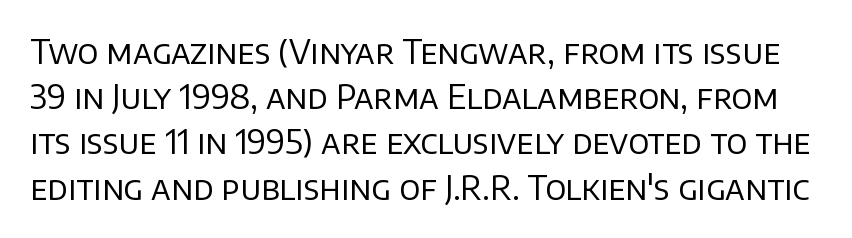
Q: Is the text bold? A: No.
Q: Is the text italic (slanted)? A: No, it is upright.
Q: Is the typeface a serif or a sans-serif typeface? A: Sans-serif.
Q: Is the text underlined? A: No.
Q: Is the spacing between letters normal or unusually wide? A: Normal.
Q: Is the spacing between lines tight, normal or loose? A: Normal.
Q: Width (condensed, normal, or wide)? A: Normal.
Q: Stroke contrast? A: Low.
Q: x-height? A: Large.
Q: Monospaced? A: No.
